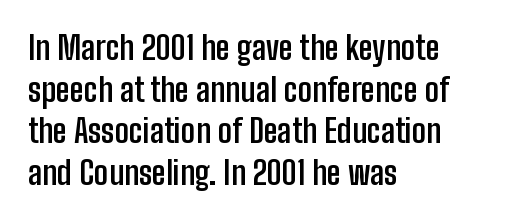
Short and long lines alike share a common starting point at left. The passage shown is typed in a proportional face where columns would drift. Unlike a traditional serif, this face leaves its strokes unadorned. Words appear dense and cohesive because spacing is normal. The line-height multiplier appears to be the usual default.
